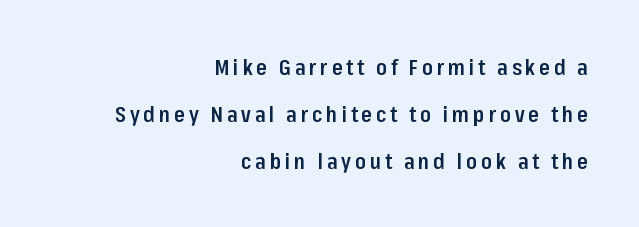
{"italic": "no", "bold": "semi", "underline": "no", "align": "right", "line_spacing": "loose", "line_spacing_ratio": 2.13, "glyph_px": 22}
